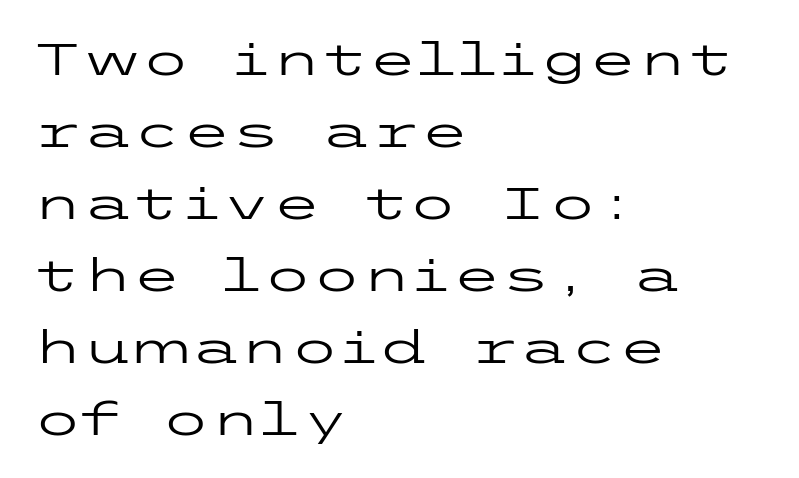
{"serif": "no", "italic": "no", "bold": "no", "weight": "regular", "width": "wide", "stroke_contrast": "low", "x_height": "medium", "underline": "no", "align": "left", "line_spacing": "normal", "line_spacing_ratio": 1.6, "letter_spacing": "normal", "letter_spacing_em": 0.0, "glyph_px": 45}
